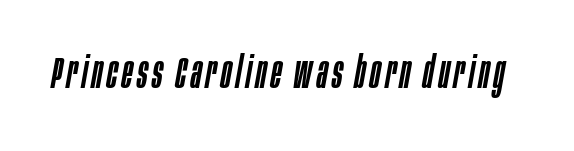
{"italic": "yes", "lean": "right", "slant_degrees": 10, "width": "condensed", "stroke_contrast": "low", "x_height": "large", "monospaced": "no", "underline": "no", "glyph_px": 45}
